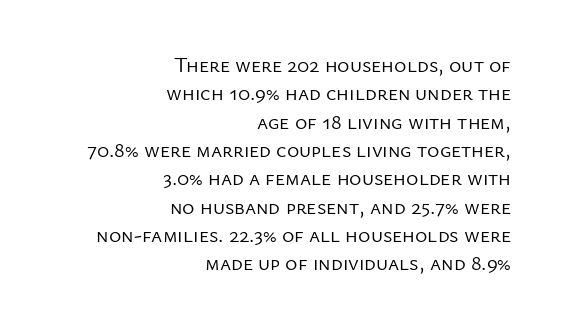
{"italic": "no", "bold": "no", "underline": "no", "align": "right", "line_spacing": "normal", "line_spacing_ratio": 1.35, "letter_spacing": "normal", "letter_spacing_em": 0.0, "glyph_px": 21}
